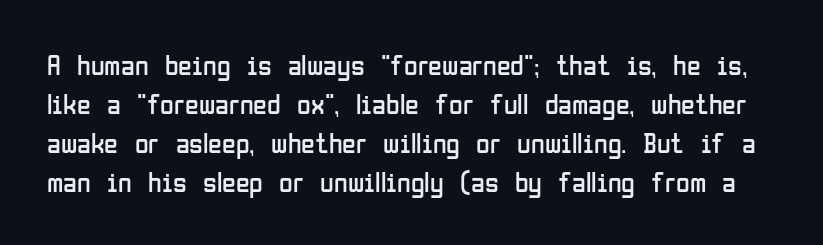
The image shows 28 px regular-weight, condensed sans-serif type, upright; set normal line spacing (1.39x), normal letter spacing, not underlined; low stroke contrast and a medium x-height.
